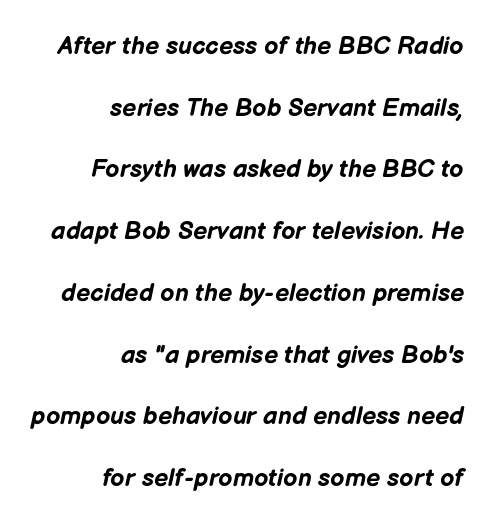
The image shows 25 px bold type, italic (leaning right); set right-aligned, loose line spacing (2.47x), normal letter spacing, not underlined.
